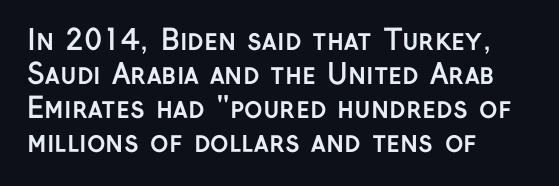
{"serif": "no", "italic": "no", "bold": "yes", "weight": "semibold", "width": "normal", "stroke_contrast": "low", "x_height": "medium", "monospaced": "no", "underline": "no", "align": "left", "line_spacing_ratio": 1.22, "letter_spacing": "normal", "letter_spacing_em": 0.0, "glyph_px": 28}
